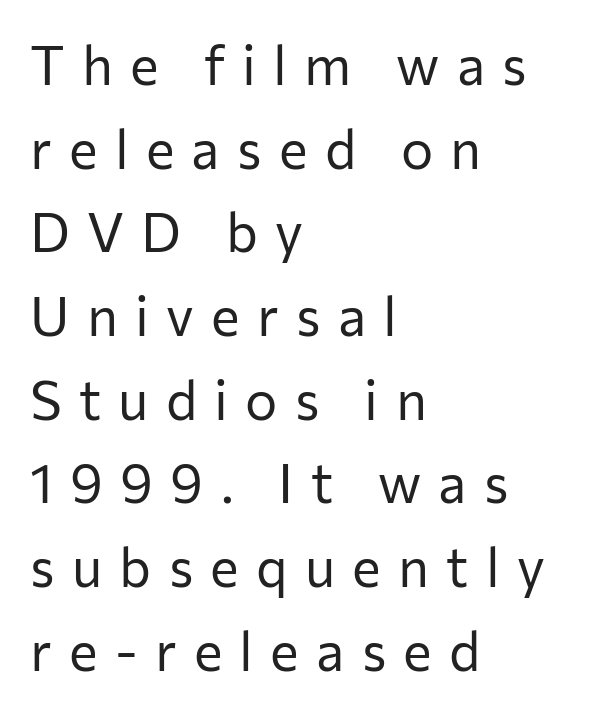
Q: Is the text bold? A: No.
Q: Is the text italic (slanted)? A: No, it is upright.
Q: Is the typeface a serif or a sans-serif typeface? A: Sans-serif.
Q: Is the text underlined? A: No.
Q: How is the paragraph aligned? A: Left-aligned.
Q: Is the spacing between letters normal or unusually wide? A: Unusually wide.
Q: Is the spacing between lines tight, normal or loose? A: Normal.
Q: Width (condensed, normal, or wide)? A: Normal.
Q: Stroke contrast? A: Low.
Q: x-height? A: Medium.
Q: Monospaced? A: No.
